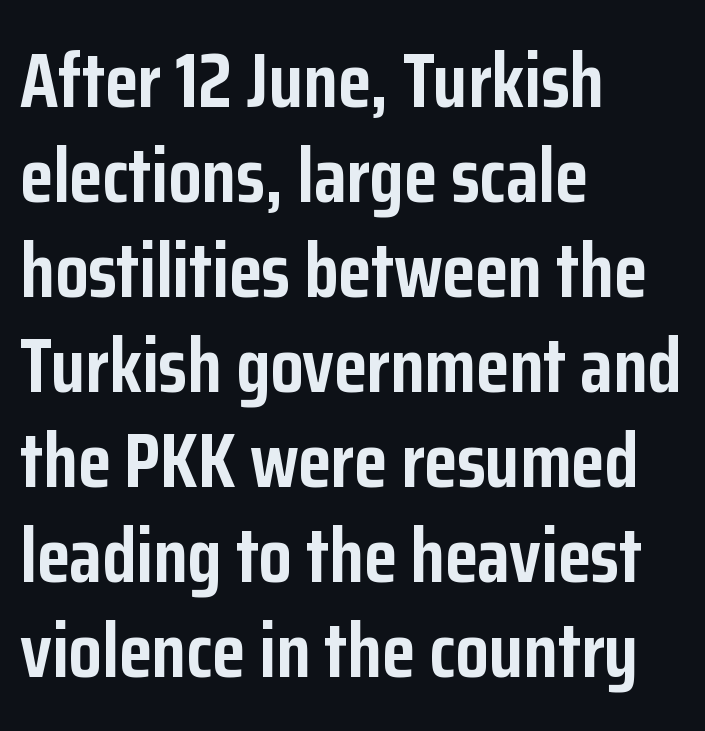
The image shows 76 px semibold, condensed sans-serif type, upright; set left-aligned, normal line spacing (1.25x), normal letter spacing, not underlined; low stroke contrast and a medium x-height.
